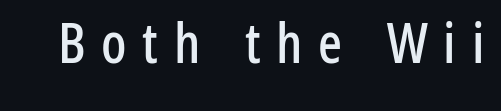
Q: Is the text italic (slanted)? A: No, it is upright.
Q: Is the typeface a serif or a sans-serif typeface? A: Sans-serif.
Q: Is the text underlined? A: No.
Q: Is the spacing between letters normal or unusually wide? A: Unusually wide.
Q: Width (condensed, normal, or wide)? A: Condensed.
Q: Stroke contrast? A: Low.
Q: x-height? A: Medium.
Q: Monospaced? A: No.
